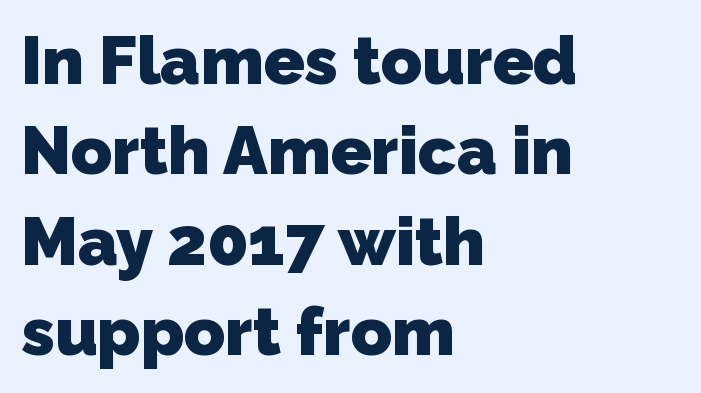
The passage shown is typeset with a sans-serif family. Baseline-to-baseline distance is the conventional proportion of letter height. Stroke thickness is high; the sample reads as a true bold. Only glyphs here, with clear space below each row. No extra tracking has been applied to these lines. Looks like regular typesetting: each glyph gets only the width it needs.
